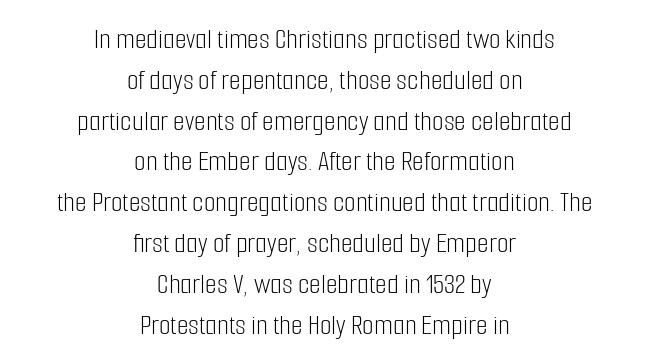
The image shows 30 px light, condensed sans-serif type, upright; set centered, normal line spacing (1.36x), normal letter spacing, not underlined; low stroke contrast and a medium x-height.
